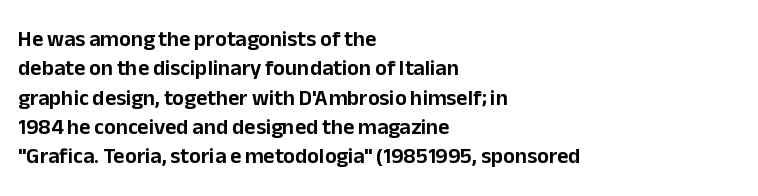
Glyph-to-glyph distance matches everyday printed text. If you drew a ruler down the left edge, every line would touch it. The letters stand upright; this is a roman face. No word sits above an underline. The line-height multiplier appears to be the usual default.
